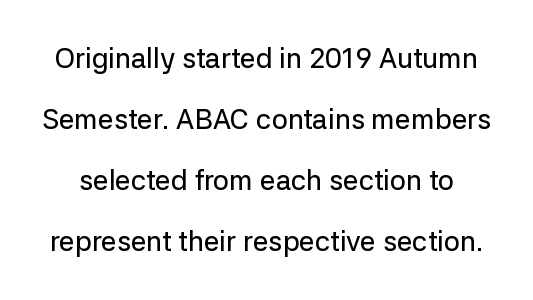
Q: Is the text italic (slanted)? A: No, it is upright.
Q: Is the typeface a serif or a sans-serif typeface? A: Sans-serif.
Q: Is the text underlined? A: No.
Q: Is the spacing between letters normal or unusually wide? A: Normal.
Q: Is the spacing between lines tight, normal or loose? A: Loose.
Q: Width (condensed, normal, or wide)? A: Normal.
Q: Stroke contrast? A: Low.
Q: x-height? A: Medium.
Q: Monospaced? A: No.
